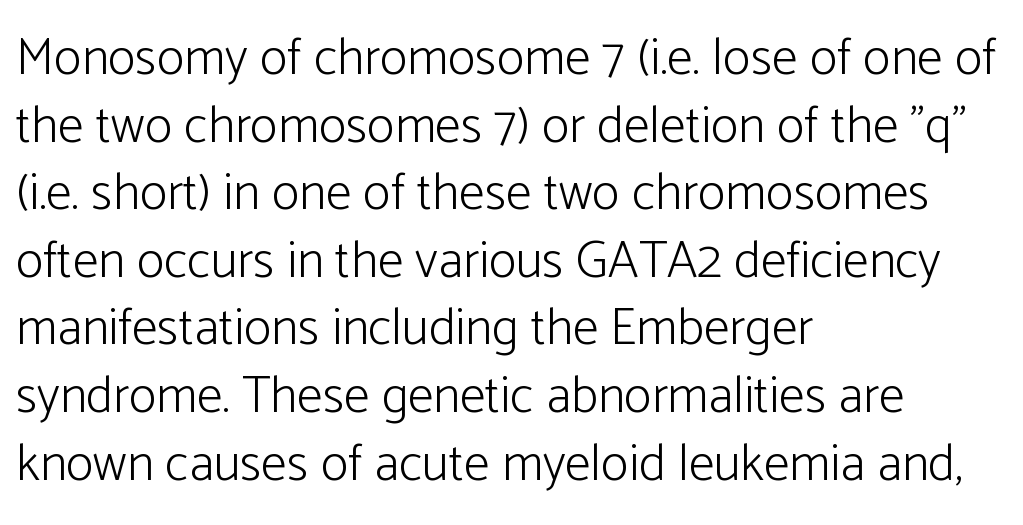
Q: Is the text bold? A: No.
Q: Is the text italic (slanted)? A: No, it is upright.
Q: Is the typeface a serif or a sans-serif typeface? A: Sans-serif.
Q: Is the text underlined? A: No.
Q: How is the paragraph aligned? A: Left-aligned.
Q: Is the spacing between letters normal or unusually wide? A: Normal.
Q: Is the spacing between lines tight, normal or loose? A: Normal.
Q: Width (condensed, normal, or wide)? A: Normal.
Q: Stroke contrast? A: Low.
Q: x-height? A: Medium.
Q: Monospaced? A: No.
